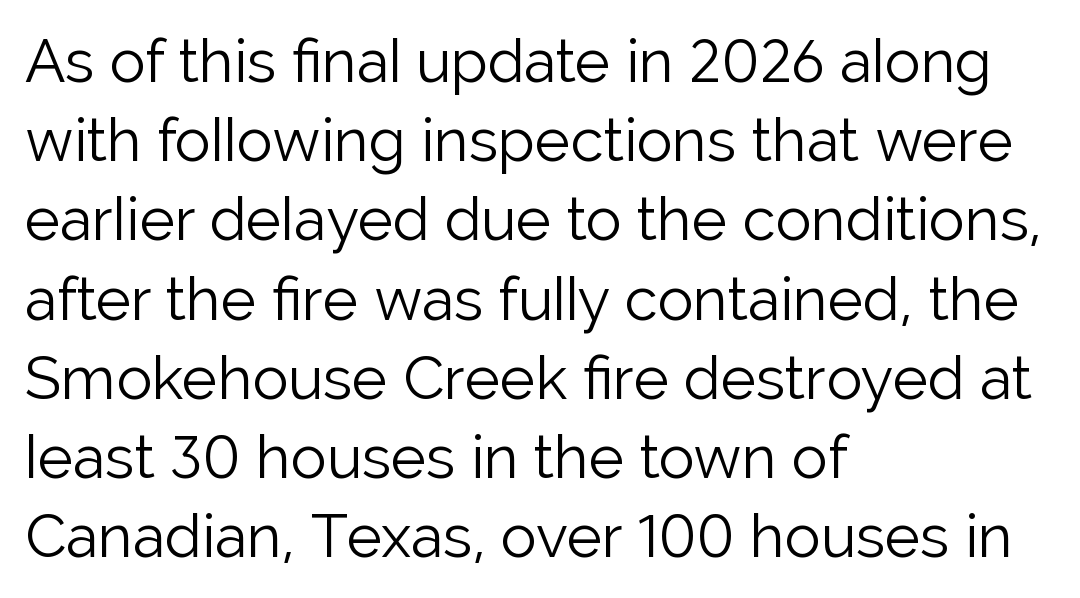
{"serif": "no", "italic": "no", "bold": "no", "weight": "light", "width": "normal", "stroke_contrast": "low", "x_height": "medium", "monospaced": "no", "underline": "no", "align": "left", "line_spacing": "normal", "line_spacing_ratio": 1.32, "letter_spacing": "normal", "letter_spacing_em": 0.0, "glyph_px": 60}
